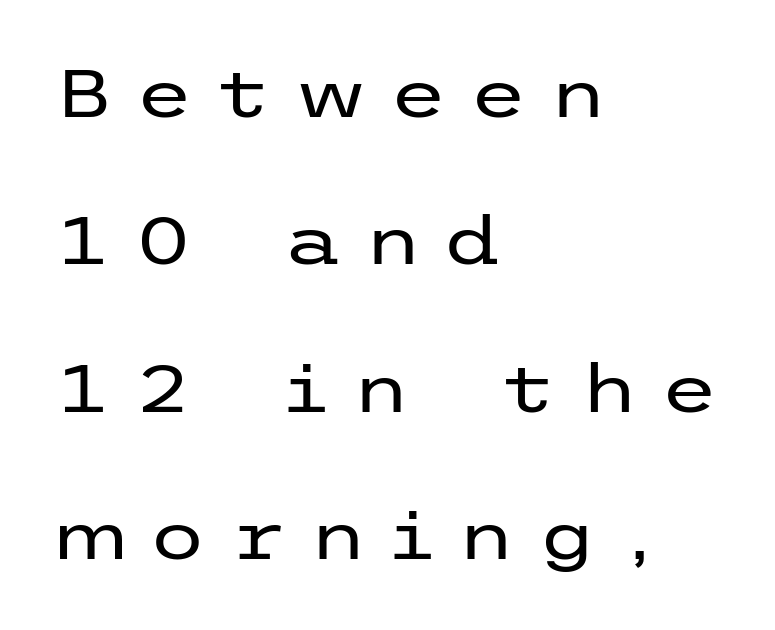
Q: Is the text bold? A: No.
Q: Is the text italic (slanted)? A: No, it is upright.
Q: Is the typeface a serif or a sans-serif typeface? A: Sans-serif.
Q: Is the text underlined? A: No.
Q: How is the paragraph aligned? A: Left-aligned.
Q: Is the spacing between letters normal or unusually wide? A: Unusually wide.
Q: Is the spacing between lines tight, normal or loose? A: Loose.
Q: Width (condensed, normal, or wide)? A: Wide.
Q: Stroke contrast? A: Low.
Q: x-height? A: Medium.
